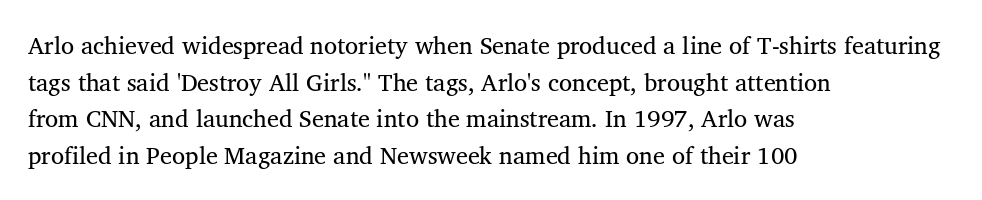
Standard letterfit; no display-style spreading of the glyphs. No chunkiness to these letters — they're not bold. This is roman type, the default non-slanted kind. Does the copy run flush right? No — it runs flush left.
